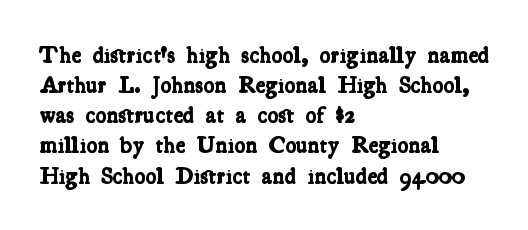
The image shows 23 px bold type; set left-aligned, normal line spacing (1.31x), normal letter spacing, not underlined.
